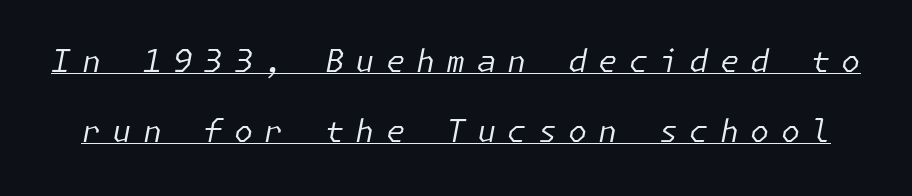
The line texture is sparse and dotted thanks to wide tracking. The face used here appears with an underline applied. This is oblique type, the kind used for emphasis or titles. The block of text is sparse from top to bottom, with ample space between rows. Is this a heavy cut? Hardly; it is regular or lighter.
